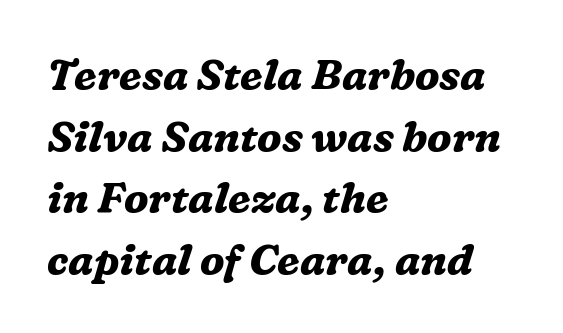
{"serif": "yes", "italic": "yes", "lean": "right", "slant_degrees": 16, "bold": "yes", "weight": "bold", "width": "normal", "stroke_contrast": "medium", "x_height": "medium", "monospaced": "no", "underline": "no", "align": "left", "line_spacing": "normal", "line_spacing_ratio": 1.47, "letter_spacing": "normal", "letter_spacing_em": 0.0, "glyph_px": 42}
